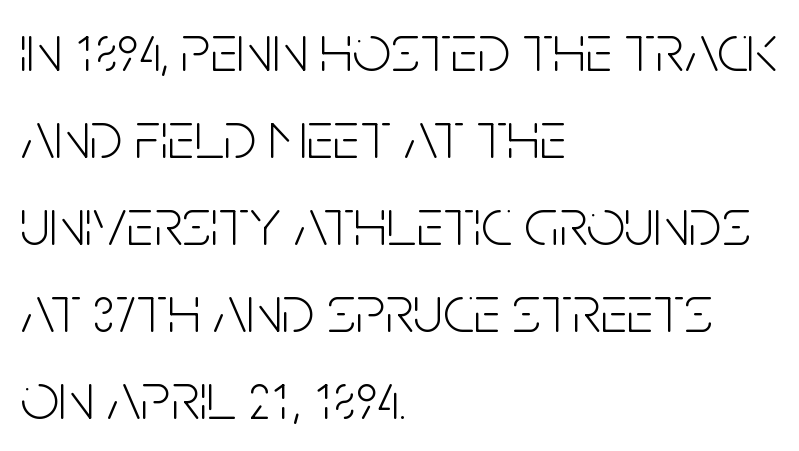
Q: Is the text bold? A: No.
Q: Is the text italic (slanted)? A: No, it is upright.
Q: Is the typeface a serif or a sans-serif typeface? A: Sans-serif.
Q: Is the text underlined? A: No.
Q: How is the paragraph aligned? A: Left-aligned.
Q: Is the spacing between letters normal or unusually wide? A: Normal.
Q: Is the spacing between lines tight, normal or loose? A: Normal.
Q: Width (condensed, normal, or wide)? A: Condensed.
Q: Stroke contrast? A: Low.
Q: x-height? A: Large.
Q: Monospaced? A: No.
